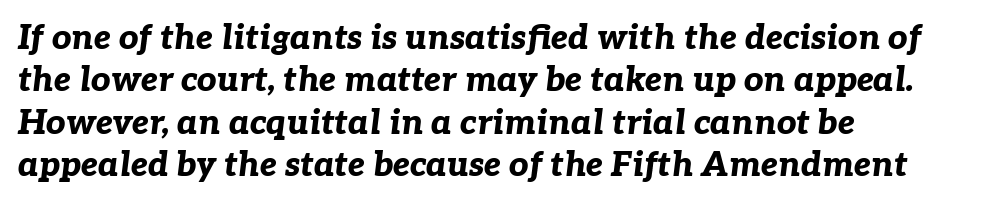
Q: Is the text bold? A: Yes.
Q: Is the text italic (slanted)? A: Yes, it leans right by about 7 degrees.
Q: Is the text underlined? A: No.
Q: How is the paragraph aligned? A: Left-aligned.
Q: Is the spacing between letters normal or unusually wide? A: Normal.
Q: Is the spacing between lines tight, normal or loose? A: Normal.
Q: Width (condensed, normal, or wide)? A: Normal.
Q: Stroke contrast? A: Low.
Q: x-height? A: Medium.
Q: Monospaced? A: No.
